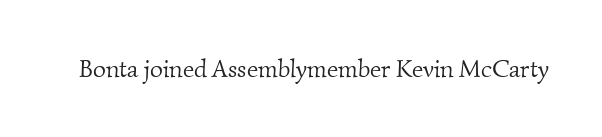
The image shows 25 px text type; set normal letter spacing, not underlined.
